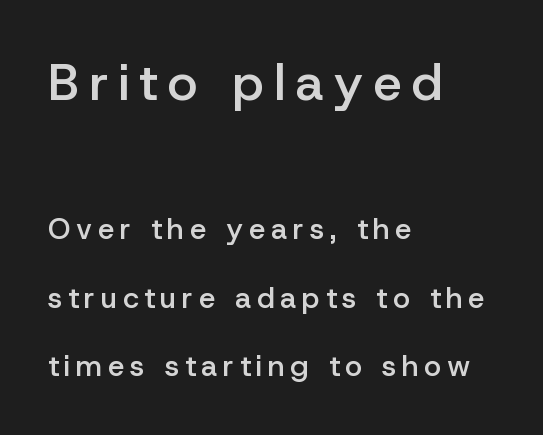
The lettering holds an erect, upright posture throughout. Widely set lines give the paragraph a tall, airy silhouette. Note the varied advance widths — an 'i' is clearly narrower than an 'm'. This is the in-between weight designers call semibold or demi. Does the bottom block carry the larger type? No, the top block does. The rendering anchors every line to the left-hand side.
